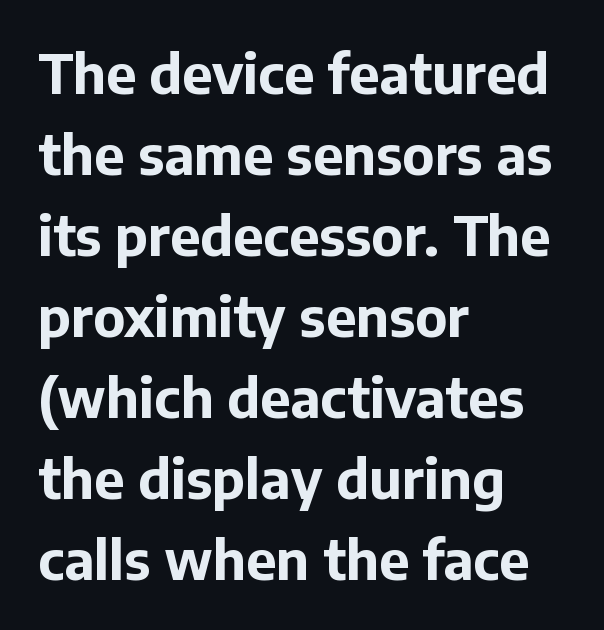
Q: Is the text bold? A: Yes.
Q: Is the text italic (slanted)? A: No, it is upright.
Q: Is the typeface a serif or a sans-serif typeface? A: Sans-serif.
Q: Is the text underlined? A: No.
Q: How is the paragraph aligned? A: Left-aligned.
Q: Is the spacing between letters normal or unusually wide? A: Normal.
Q: Is the spacing between lines tight, normal or loose? A: Normal.
Q: Width (condensed, normal, or wide)? A: Normal.
Q: Stroke contrast? A: Low.
Q: x-height? A: Medium.
Q: Monospaced? A: No.
